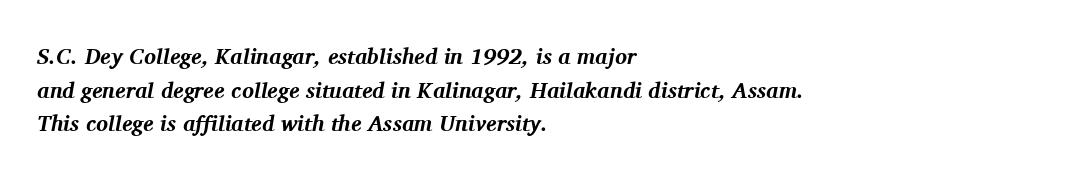
{"italic": "yes", "lean": "right", "slant_degrees": 11, "bold": "yes", "underline": "no", "align": "left", "line_spacing": "normal", "line_spacing_ratio": 1.53, "letter_spacing": "normal", "letter_spacing_em": 0.0, "glyph_px": 22}
